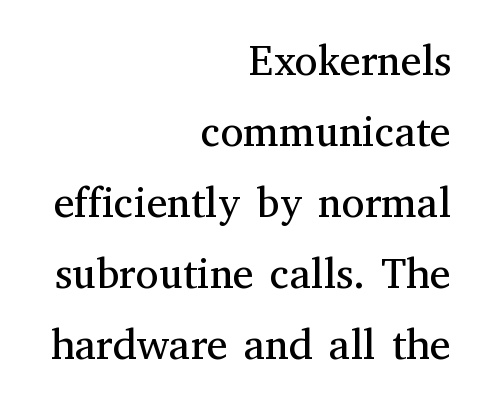
If you drew a ruler down the right edge, every line would touch it. Quick note: underline off. Character widths vary here, with narrow letters taking less room than wide ones. Nope, not italic — everything's standing straight.
